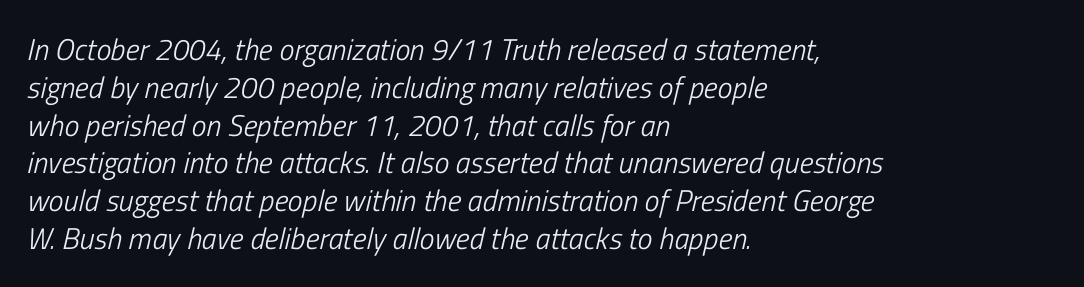
{"italic": "yes", "lean": "right", "slant_degrees": 13, "bold": "no", "weight": "light", "width": "condensed", "stroke_contrast": "low", "x_height": "medium", "monospaced": "no", "underline": "no", "align": "left", "line_spacing": "normal", "line_spacing_ratio": 1.26, "letter_spacing": "normal", "letter_spacing_em": 0.0, "glyph_px": 30}
